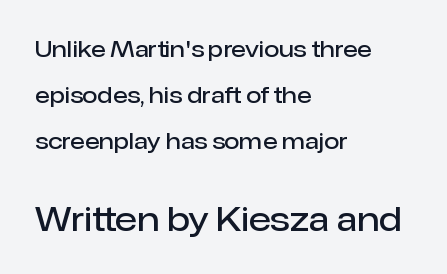
The image shows 33 px semibold sans-serif type, upright; set left-aligned, loose line spacing (2.08x), normal letter spacing, not underlined; the second (bottom) block is 1.5x larger; low stroke contrast and a medium x-height.
